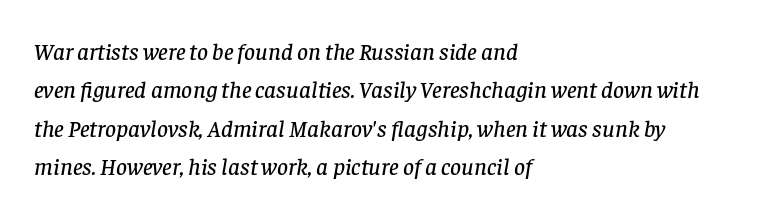
Q: Is the text italic (slanted)? A: Yes, it leans right by about 8 degrees.
Q: Is the text underlined? A: No.
Q: How is the paragraph aligned? A: Left-aligned.
Q: Is the spacing between letters normal or unusually wide? A: Normal.
Q: Is the spacing between lines tight, normal or loose? A: Normal.
